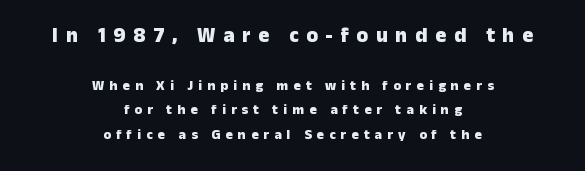
The image shows 21 px bold type, upright; set centered, line spacing 1.75x, unusually wide letter spacing (+0.36 em), not underlined; the first (top) block is 1.5x larger.
